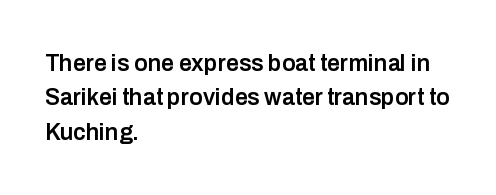
Q: Is the text bold? A: Semi-bold.
Q: Is the text italic (slanted)? A: No, it is upright.
Q: Is the text underlined? A: No.
Q: How is the paragraph aligned? A: Left-aligned.
Q: Is the spacing between letters normal or unusually wide? A: Normal.
Q: Is the spacing between lines tight, normal or loose? A: Normal.
